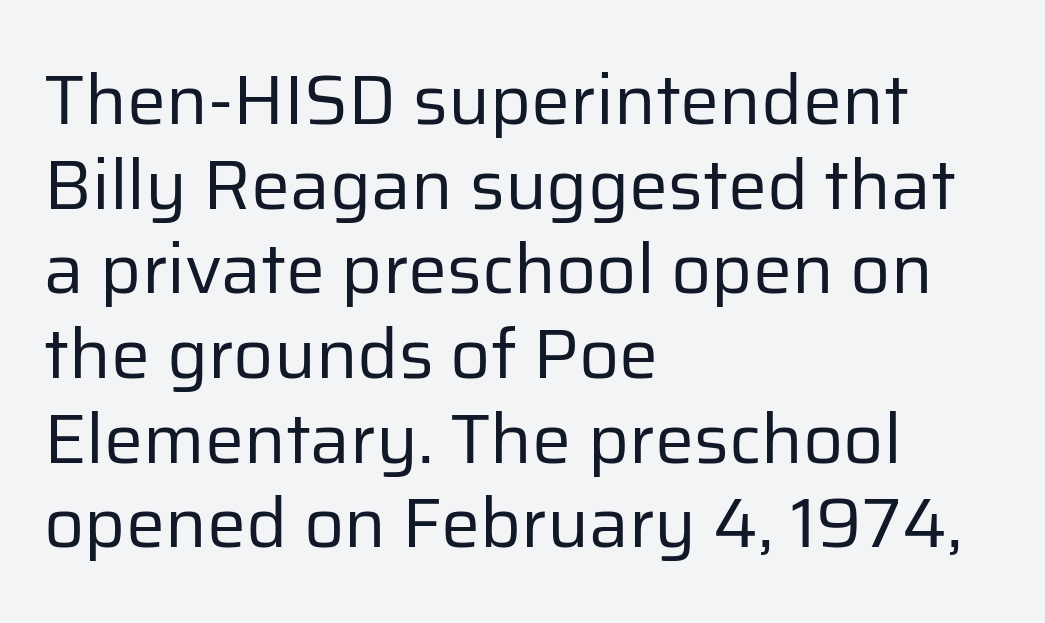
The font family rendered here belongs to the sans-serif group. The typography opts for an upright posture over an oblique one. Rule under the text: the space is simply empty. These glyphs show unthickened strokes, regular width or finer. These lines are rendered in a variable-pitch font.
